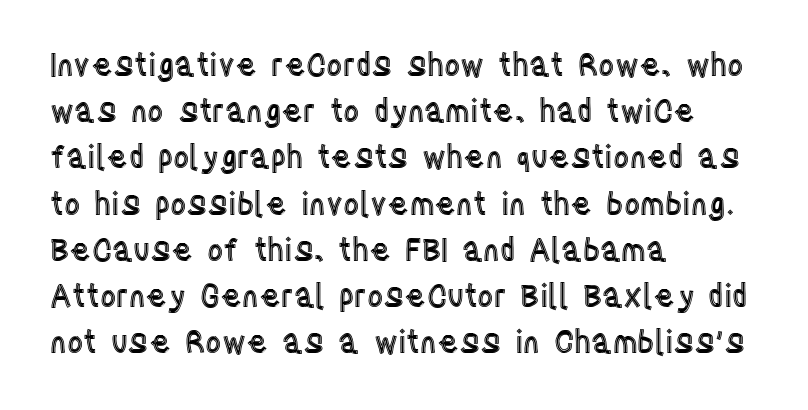
A typesetter would call this proportional, since set widths differ per character. These lines stack with their left ends in a neat column. It's the straight-up-and-down kind of type. Only glyphs here, with clear space below each row. In terms of leading, this rendering sits right in the middle. Compared with typical body copy, the letter spacing here is the same.
